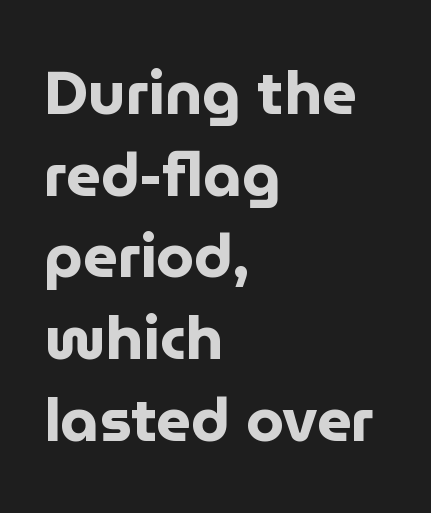
{"serif": "no", "italic": "no", "bold": "yes", "weight": "bold", "width": "normal", "stroke_contrast": "low", "x_height": "medium", "monospaced": "no", "underline": "no", "align": "left", "line_spacing": "normal", "line_spacing_ratio": 1.34, "letter_spacing": "normal", "letter_spacing_em": 0.0, "glyph_px": 61}
